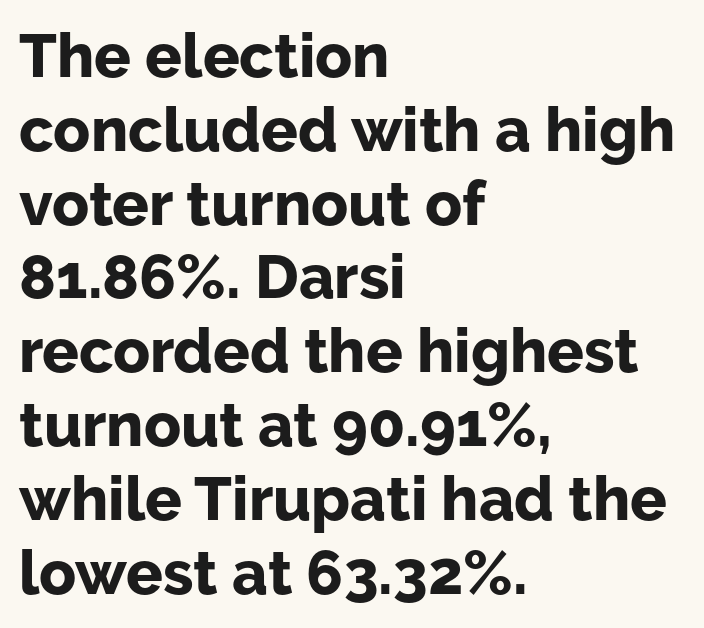
Q: Is the text bold? A: Yes.
Q: Is the text italic (slanted)? A: No, it is upright.
Q: Is the typeface a serif or a sans-serif typeface? A: Sans-serif.
Q: Is the text underlined? A: No.
Q: How is the paragraph aligned? A: Left-aligned.
Q: Is the spacing between letters normal or unusually wide? A: Normal.
Q: Width (condensed, normal, or wide)? A: Normal.
Q: Stroke contrast? A: Low.
Q: x-height? A: Medium.
Q: Monospaced? A: No.
